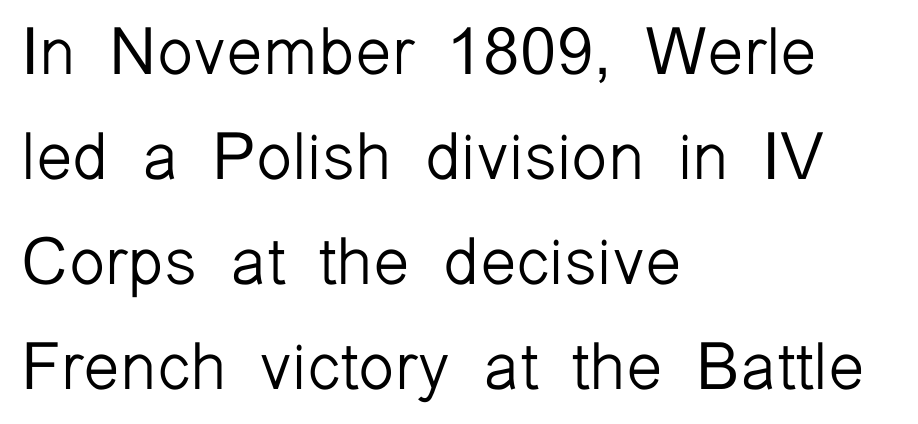
Q: Is the text bold? A: No.
Q: Is the text italic (slanted)? A: No, it is upright.
Q: Is the typeface a serif or a sans-serif typeface? A: Sans-serif.
Q: Is the text underlined? A: No.
Q: How is the paragraph aligned? A: Left-aligned.
Q: Is the spacing between letters normal or unusually wide? A: Normal.
Q: Is the spacing between lines tight, normal or loose? A: Normal.
Q: Width (condensed, normal, or wide)? A: Normal.
Q: Stroke contrast? A: Low.
Q: x-height? A: Medium.
Q: Monospaced? A: No.
